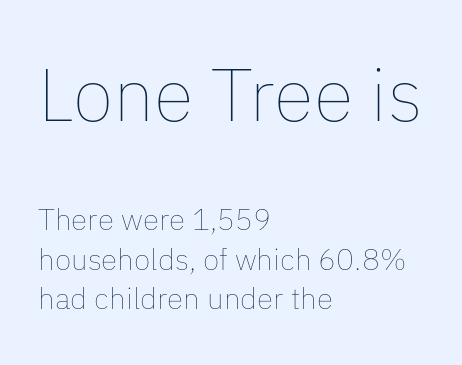
Q: Is the text bold? A: No.
Q: Is the text italic (slanted)? A: No, it is upright.
Q: Is the text underlined? A: No.
Q: How is the paragraph aligned? A: Left-aligned.
Q: Is the spacing between letters normal or unusually wide? A: Normal.
Q: Is the spacing between lines tight, normal or loose? A: Normal.
Q: Which block of text is set in a larger size, the first (top) or the second (bottom)? A: The first (top) one.
Q: Width (condensed, normal, or wide)? A: Normal.
Q: Stroke contrast? A: Low.
Q: x-height? A: Medium.
Q: Monospaced? A: No.
